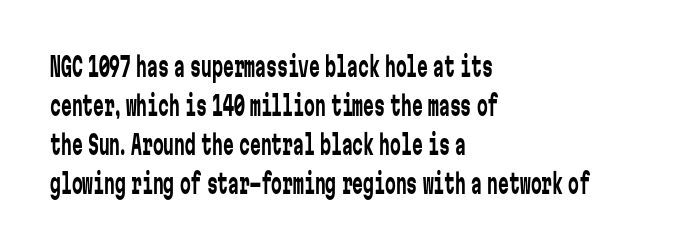
{"italic": "no", "bold": "no", "underline": "no", "align": "left", "line_spacing": "normal", "line_spacing_ratio": 1.44, "letter_spacing": "normal", "letter_spacing_em": 0.0, "glyph_px": 27}
